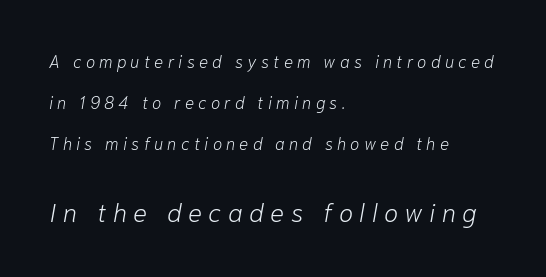
The axis of the letterforms is tilted away from vertical. Only glyphs here, with clear space below each row. The compositor pushed each line to the left boundary. The following chunk of copy outweighs the initial chunk in type size. The weight tops out at a normal text grade. Successive baselines arrive slowly, with a big drop between each.
